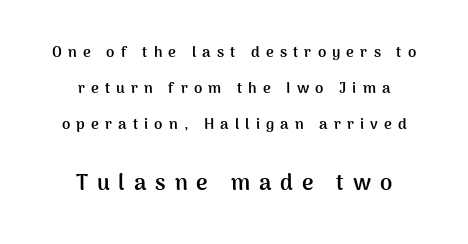
{"italic": "no", "bold": "yes", "underline": "no", "align": "center", "line_spacing": "loose", "line_spacing_ratio": 2.41, "letter_spacing": "wide", "letter_spacing_em": 0.41, "larger_block": "second", "size_ratio": 1.47, "glyph_px": 22}
